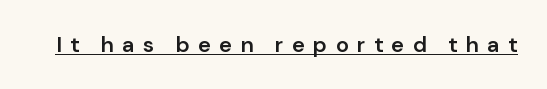
Q: Is the text bold? A: Semi-bold.
Q: Is the text italic (slanted)? A: No, it is upright.
Q: Is the text underlined? A: Yes.
Q: Is the spacing between letters normal or unusually wide? A: Unusually wide.
